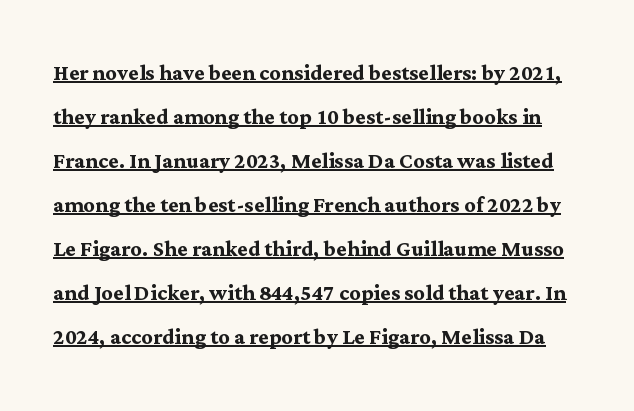
Successive baselines arrive at the customary interval. Its strokes are broad and dark, the hallmark of bold type. Caption: standard tracking, unaltered. Spacing verdict: proportional, widths tailored to each character. Emphasis is given by a line drawn under the lettering.
